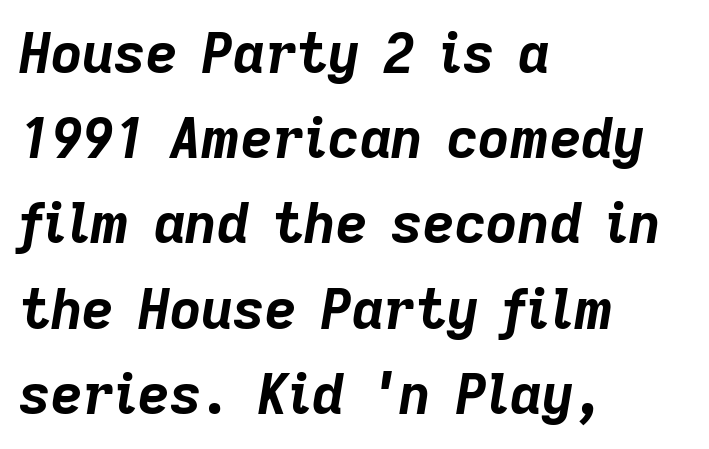
The gaps between neighbouring characters are ordinary and unremarkable. What's the leading like? Ordinary, nothing unusual. The font's italic variant was chosen for this text. Has an underline been added? It has not. Every letter is thick-stroked: bold, no question.
